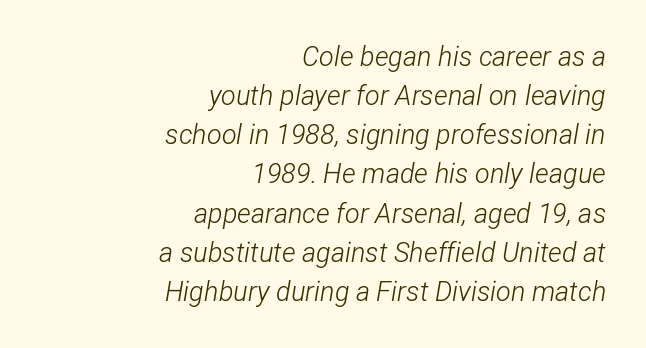
{"italic": "yes", "lean": "right", "slant_degrees": 12, "bold": "no", "underline": "no", "align": "right", "line_spacing": "normal", "line_spacing_ratio": 1.45, "letter_spacing": "normal", "letter_spacing_em": 0.0, "glyph_px": 27}
